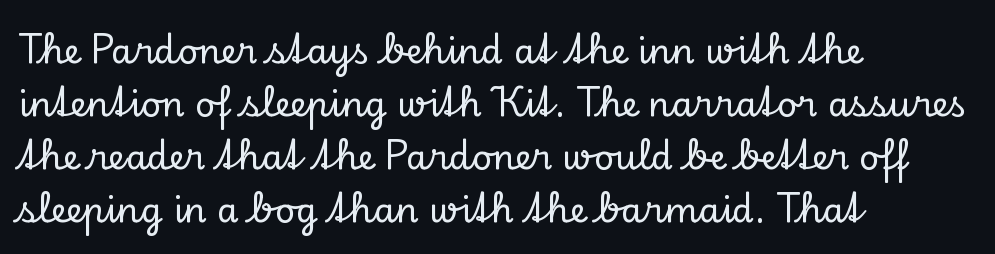
The image shows 35 px text type, upright; set left-aligned, normal line spacing (1.51x), normal letter spacing, not underlined; low stroke contrast and a small x-height.
